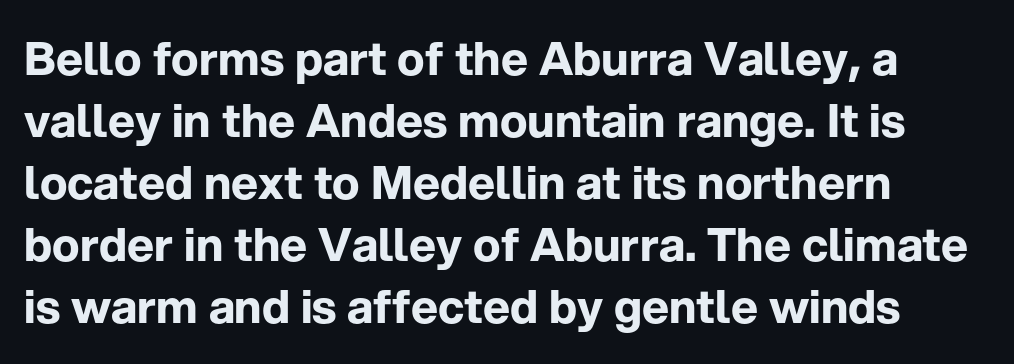
Q: Is the text bold? A: Yes.
Q: Is the text italic (slanted)? A: No, it is upright.
Q: Is the typeface a serif or a sans-serif typeface? A: Sans-serif.
Q: Is the text underlined? A: No.
Q: How is the paragraph aligned? A: Left-aligned.
Q: Is the spacing between letters normal or unusually wide? A: Normal.
Q: Is the spacing between lines tight, normal or loose? A: Normal.
Q: Width (condensed, normal, or wide)? A: Normal.
Q: Stroke contrast? A: Low.
Q: x-height? A: Medium.
Q: Monospaced? A: No.
